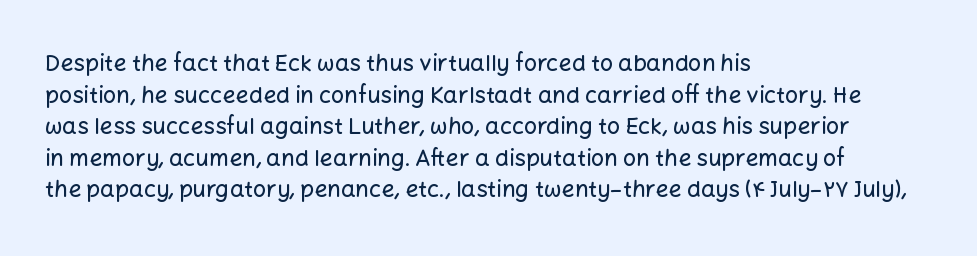
The letterforms sit shoulder to shoulder at normal distance. The paragraph has a hard left edge and a soft right edge. A clean baseline with only descenders dipping below it. No italicization has been applied; the sample stays upright.
